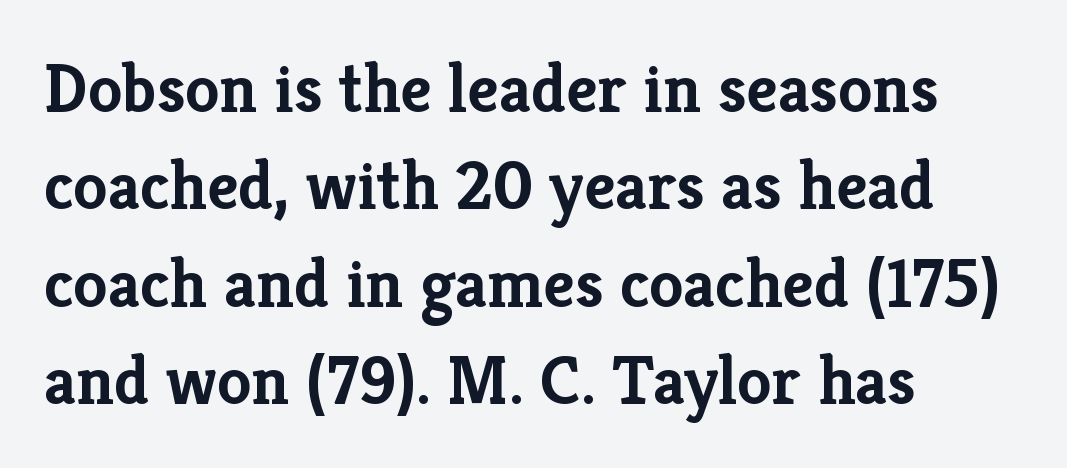
Q: Is the text bold? A: Yes.
Q: Is the text italic (slanted)? A: No, it is upright.
Q: Is the typeface a serif or a sans-serif typeface? A: Serif.
Q: Is the text underlined? A: No.
Q: How is the paragraph aligned? A: Left-aligned.
Q: Is the spacing between letters normal or unusually wide? A: Normal.
Q: Is the spacing between lines tight, normal or loose? A: Normal.
Q: Width (condensed, normal, or wide)? A: Normal.
Q: Stroke contrast? A: Low.
Q: x-height? A: Medium.
Q: Monospaced? A: No.
